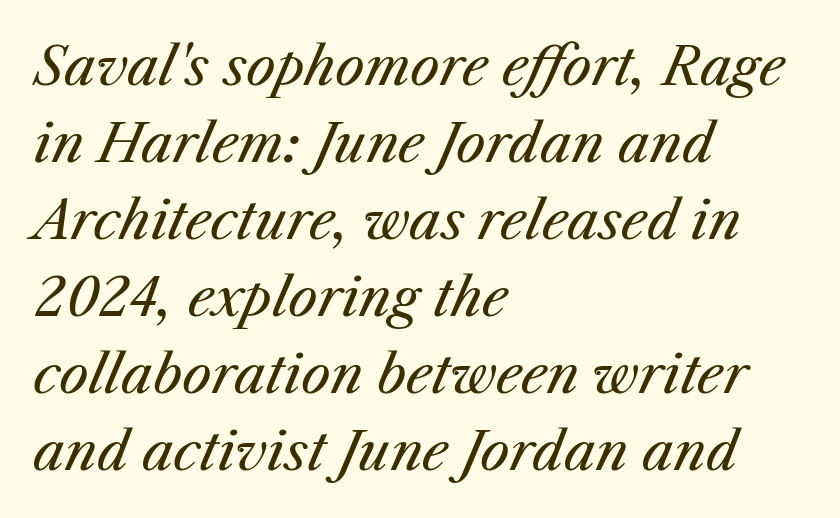
The image shows 52 px regular-weight type, italic (leaning right); set left-aligned, normal line spacing (1.48x), normal letter spacing, not underlined; medium stroke contrast and a medium x-height.
